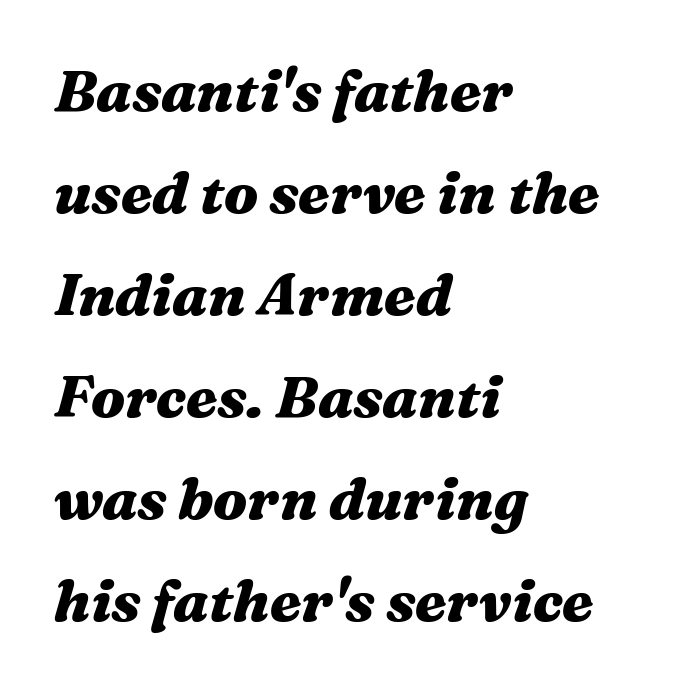
{"italic": "yes", "lean": "right", "slant_degrees": 16, "bold": "yes", "weight": "heavy", "width": "wide", "stroke_contrast": "medium", "x_height": "medium", "monospaced": "no", "underline": "no", "align": "left", "line_spacing_ratio": 1.76, "letter_spacing": "normal", "letter_spacing_em": 0.0, "glyph_px": 58}
